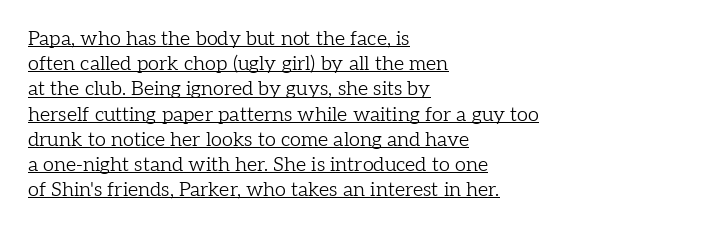
Glance below the letters and you will spot a drawn line. The letters stand upright; this is a roman face. The tracking reads as untouched default to a designer's eye. Is the stroke heavy? The answer is a plain regular-or-lighter.
